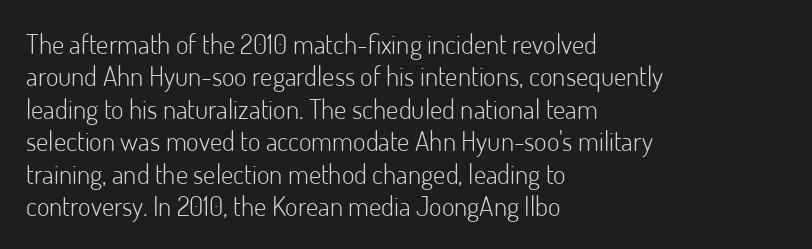
The font is comparable to plain body text, perhaps lighter. Line starts are locked; line ends wander. Nothing unusual about the tracking: characters are spaced as the font intends. The type sits square on the baseline with zero lean. Rule under the text: the space is simply empty.
